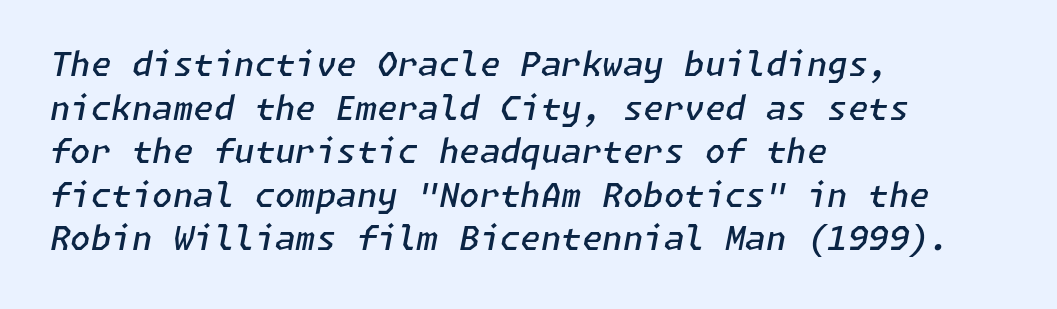
{"italic": "yes", "lean": "right", "slant_degrees": 11, "bold": "semi", "weight": "semibold", "width": "normal", "stroke_contrast": "low", "x_height": "medium", "underline": "no", "align": "left", "line_spacing": "normal", "line_spacing_ratio": 1.32, "letter_spacing": "normal", "letter_spacing_em": 0.0, "glyph_px": 33}
